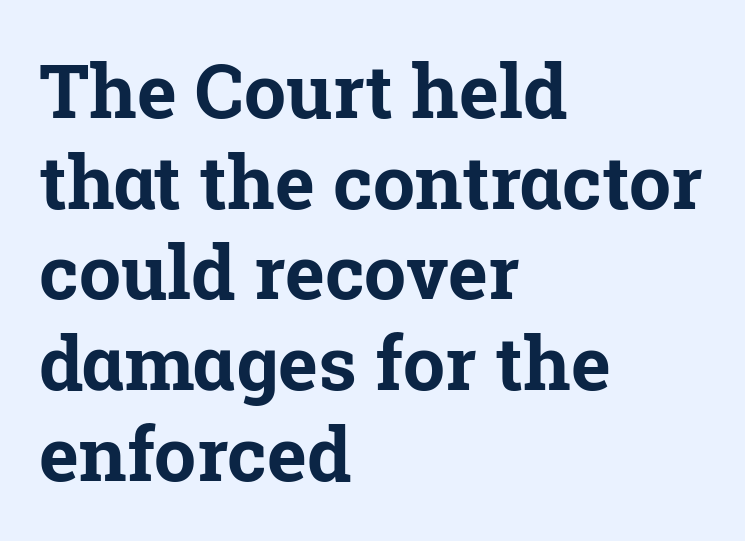
{"serif": "yes", "italic": "no", "bold": "yes", "weight": "bold", "width": "normal", "stroke_contrast": "low", "x_height": "medium", "monospaced": "no", "underline": "no", "align": "left", "line_spacing_ratio": 1.21, "letter_spacing": "normal", "letter_spacing_em": 0.0, "glyph_px": 75}
